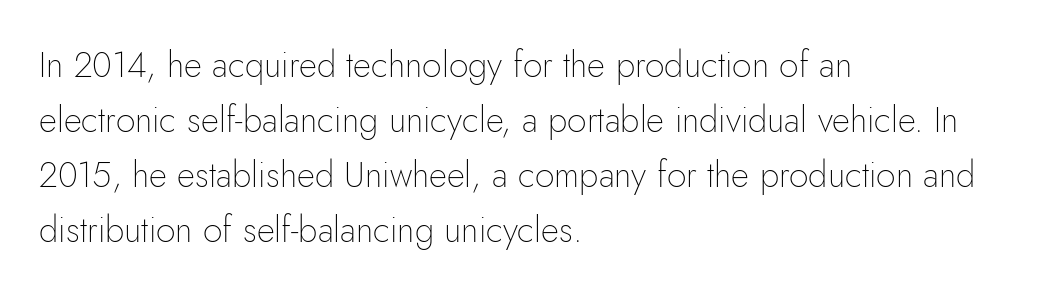
The image shows 35 px thin sans-serif type, upright; set left-aligned, normal line spacing (1.57x), normal letter spacing, not underlined; low stroke contrast and a small x-height.
